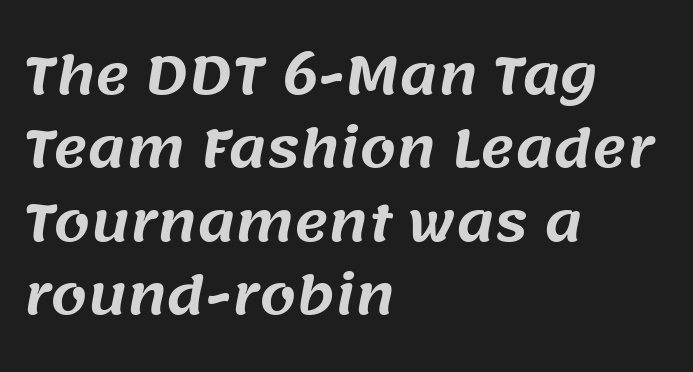
The image shows 52 px sans-serif type; set left-aligned, normal line spacing (1.41x), normal letter spacing, not underlined; medium stroke contrast and a large x-height.
